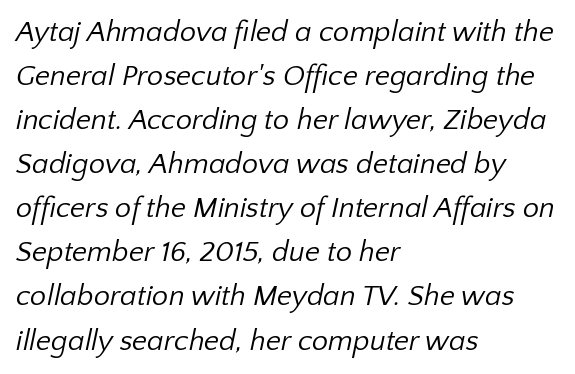
The image shows 29 px regular-weight sans-serif type; set left-aligned, normal line spacing (1.52x), normal letter spacing, not underlined; low stroke contrast and a medium x-height.
